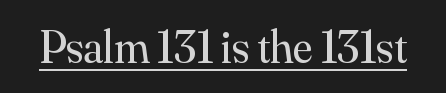
{"serif": "yes", "italic": "no", "bold": "no", "weight": "regular", "width": "normal", "stroke_contrast": "medium", "x_height": "small", "monospaced": "no", "underline": "yes", "letter_spacing": "normal", "letter_spacing_em": 0.0, "glyph_px": 46}
